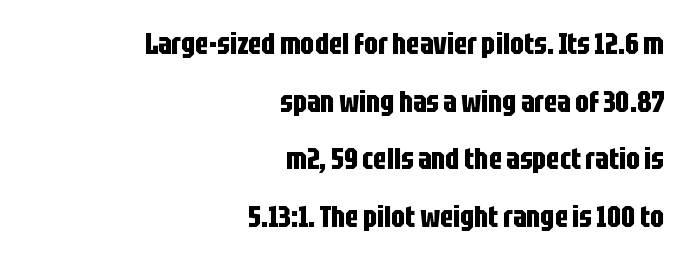
{"serif": "no", "italic": "no", "bold": "yes", "weight": "bold", "width": "condensed", "stroke_contrast": "low", "x_height": "large", "monospaced": "no", "underline": "no", "align": "right", "line_spacing": "loose", "line_spacing_ratio": 1.92, "letter_spacing": "normal", "letter_spacing_em": 0.0, "glyph_px": 30}
